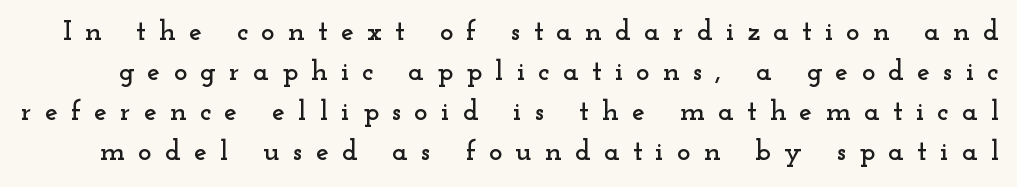
The image shows 29 px wide serif type, upright; set normal line spacing (1.38x), unusually wide letter spacing (+0.45 em), not underlined; low stroke contrast and a small x-height.
